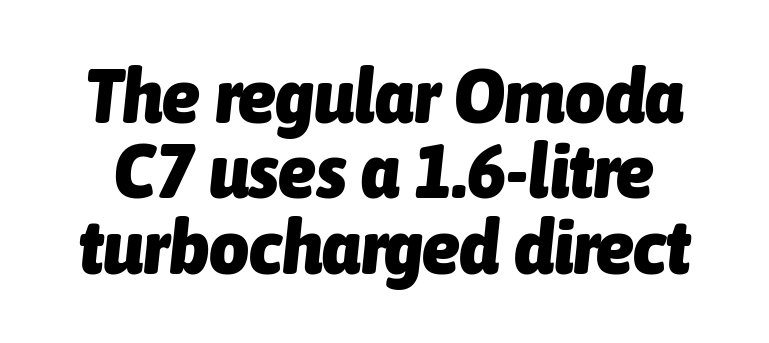
The image shows 77 px heavy, condensed type, italic (leaning right); set tight line spacing (0.98x), normal letter spacing, not underlined; low stroke contrast and a medium x-height.
